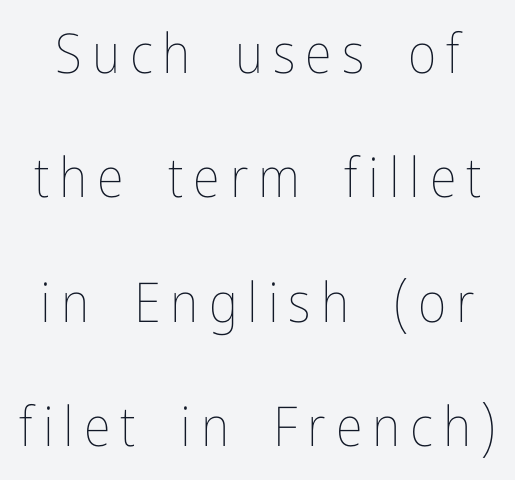
Q: Is the text bold? A: No.
Q: Is the text italic (slanted)? A: No, it is upright.
Q: Is the text underlined? A: No.
Q: Is the spacing between lines tight, normal or loose? A: Loose.
Q: Width (condensed, normal, or wide)? A: Condensed.
Q: Stroke contrast? A: Low.
Q: x-height? A: Medium.
Q: Monospaced? A: No.
